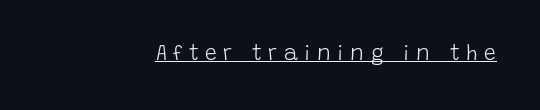
No letter is thick-stroked: the sample isn't bold. You can see a thin bar hugging the bottom of the glyphs. Every stem runs plumb, perpendicular to the baseline. The face used here is rendered with a markedly widened letterfit.
